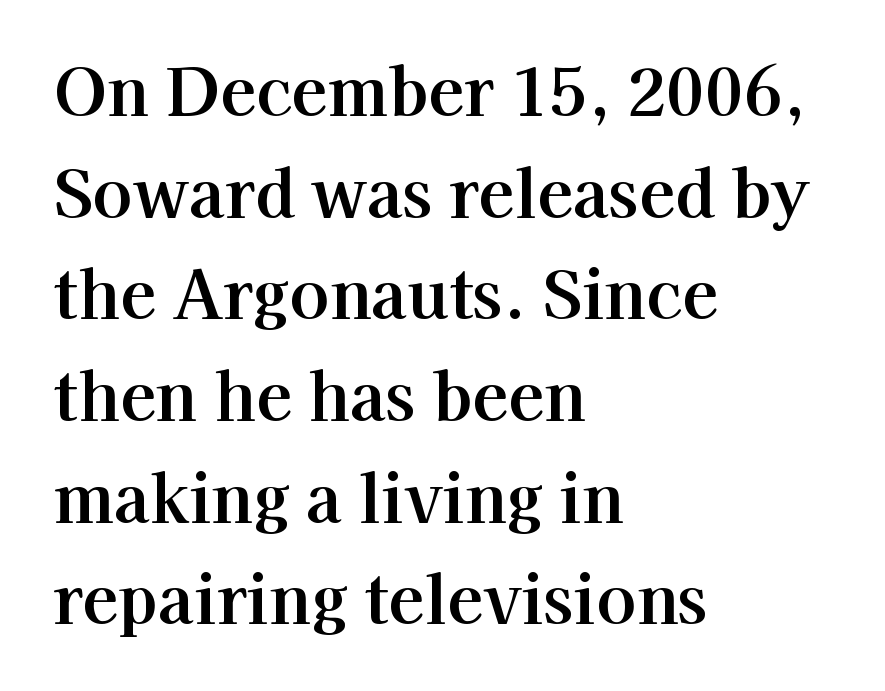
Visually the block forms a straight wall on the left and a jagged coastline on the right. The gap between lines stays unmarked. Character widths vary here, with narrow letters taking less room than wide ones. Ascenders rise straight up at ninety degrees. Interline gaps are of average width in this sample. Examine the stroke ends and you'll spot serifs.
